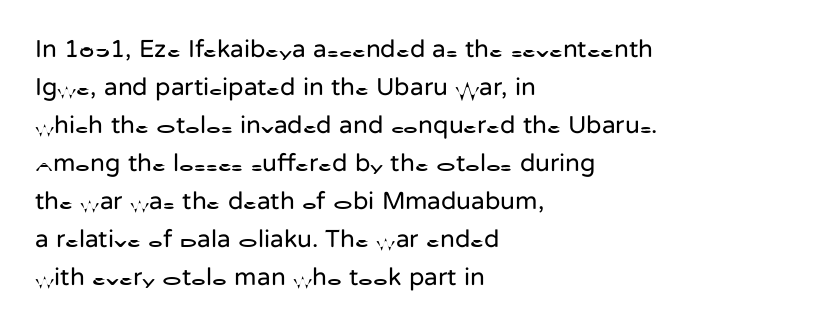
The font's upright variant was chosen for this text. The specimen omits any rule beneath the text block's lines. All the whitespace from short lines collects on the right. Tracking here is standard; glyphs follow each other at the usual distance.
